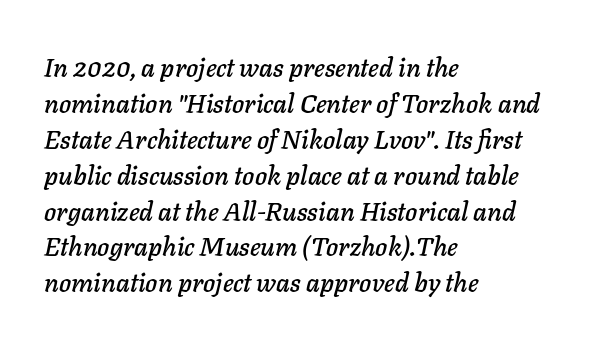
{"italic": "yes", "lean": "right", "slant_degrees": 11, "underline": "no", "align": "left", "line_spacing": "normal", "line_spacing_ratio": 1.38, "letter_spacing": "normal", "letter_spacing_em": 0.0, "glyph_px": 26}
